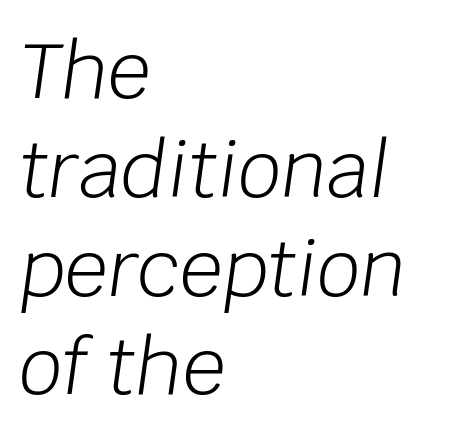
The image shows 76 px light type, italic (leaning right); set left-aligned, normal line spacing (1.3x), normal letter spacing, not underlined; low stroke contrast and a large x-height.
